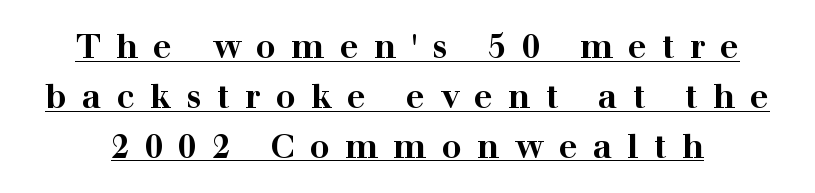
The image shows 33 px bold, wide serif type, upright; set normal line spacing (1.51x), unusually wide letter spacing (+0.46 em), underlined; high stroke contrast and a medium x-height.
